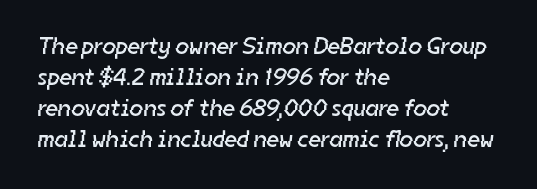
Q: Is the text bold? A: No.
Q: Is the text underlined? A: No.
Q: How is the paragraph aligned? A: Left-aligned.
Q: Is the spacing between letters normal or unusually wide? A: Normal.
Q: Is the spacing between lines tight, normal or loose? A: Normal.
